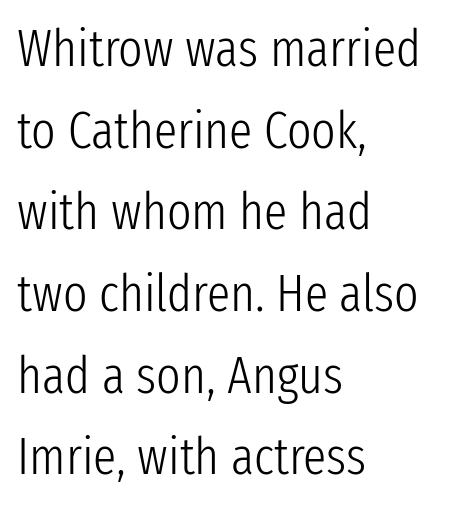
Q: Is the text bold? A: No.
Q: Is the text italic (slanted)? A: No, it is upright.
Q: Is the typeface a serif or a sans-serif typeface? A: Sans-serif.
Q: Is the text underlined? A: No.
Q: How is the paragraph aligned? A: Left-aligned.
Q: Is the spacing between letters normal or unusually wide? A: Normal.
Q: Is the spacing between lines tight, normal or loose? A: Normal.
Q: Width (condensed, normal, or wide)? A: Condensed.
Q: Stroke contrast? A: Low.
Q: x-height? A: Medium.
Q: Monospaced? A: No.
